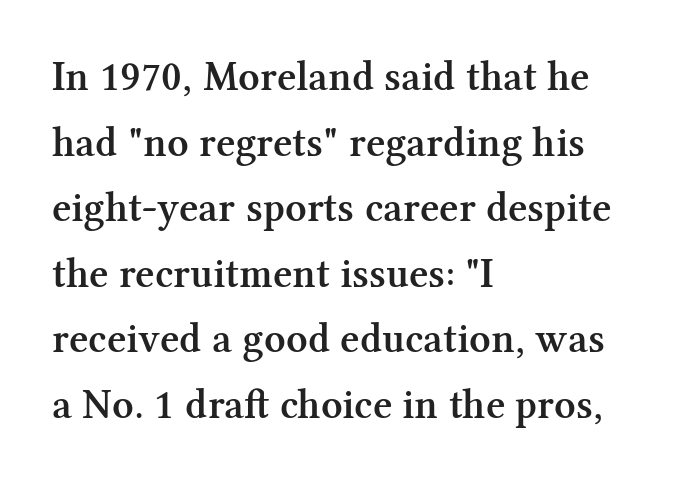
The image shows 42 px semibold serif type, upright; set left-aligned, normal line spacing (1.56x), normal letter spacing, not underlined; medium stroke contrast and a medium x-height.
